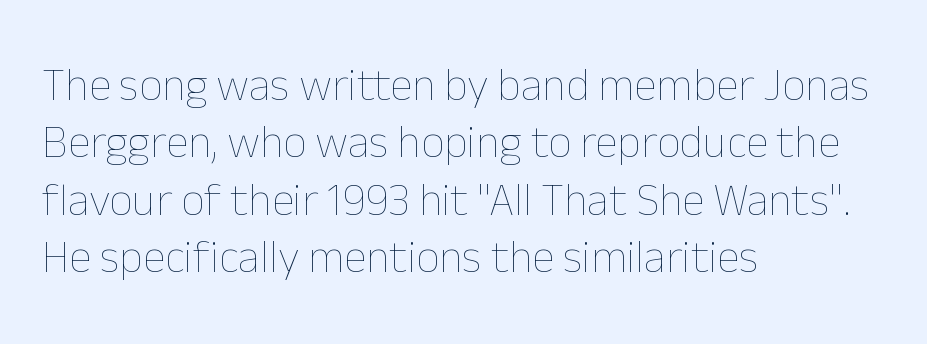
Q: Is the text bold? A: No.
Q: Is the text italic (slanted)? A: No, it is upright.
Q: Is the text underlined? A: No.
Q: How is the paragraph aligned? A: Left-aligned.
Q: Is the spacing between letters normal or unusually wide? A: Normal.
Q: Is the spacing between lines tight, normal or loose? A: Normal.
Q: Width (condensed, normal, or wide)? A: Normal.
Q: Stroke contrast? A: Low.
Q: x-height? A: Medium.
Q: Monospaced? A: No.
